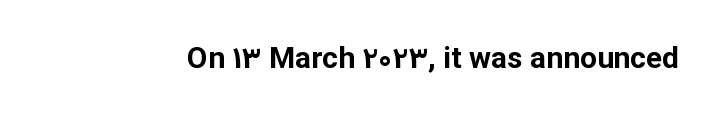
Q: Is the text bold? A: Yes.
Q: Is the text italic (slanted)? A: No, it is upright.
Q: Is the typeface a serif or a sans-serif typeface? A: Sans-serif.
Q: Is the text underlined? A: No.
Q: Is the spacing between letters normal or unusually wide? A: Normal.
Q: Width (condensed, normal, or wide)? A: Normal.
Q: Stroke contrast? A: Low.
Q: x-height? A: Medium.
Q: Monospaced? A: No.
